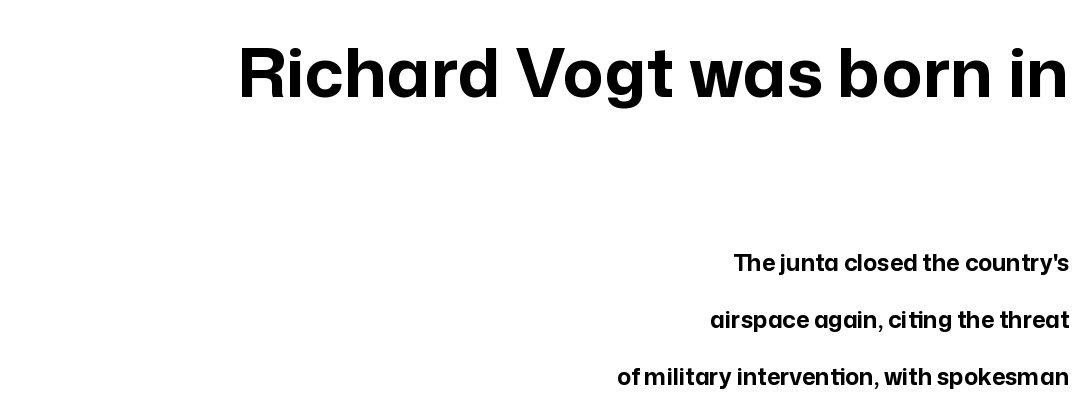
Q: Is the text bold? A: Yes.
Q: Is the text italic (slanted)? A: No, it is upright.
Q: Is the typeface a serif or a sans-serif typeface? A: Sans-serif.
Q: Is the text underlined? A: No.
Q: How is the paragraph aligned? A: Right-aligned.
Q: Is the spacing between letters normal or unusually wide? A: Normal.
Q: Is the spacing between lines tight, normal or loose? A: Loose.
Q: Which block of text is set in a larger size, the first (top) or the second (bottom)? A: The first (top) one.
Q: Width (condensed, normal, or wide)? A: Normal.
Q: Stroke contrast? A: Low.
Q: x-height? A: Medium.
Q: Monospaced? A: No.
